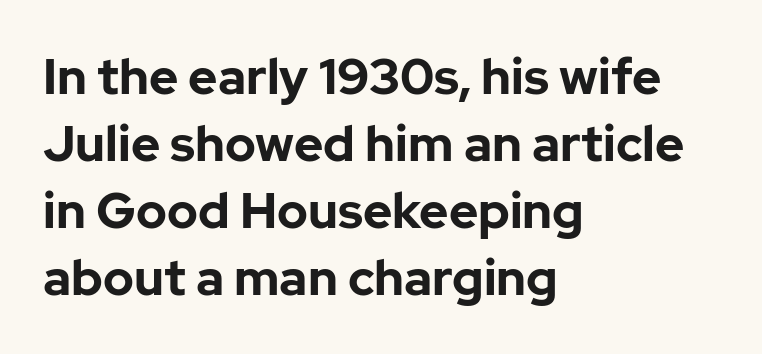
The image shows 50 px bold sans-serif type, upright; set left-aligned, normal line spacing (1.34x), normal letter spacing, not underlined; low stroke contrast and a medium x-height.
